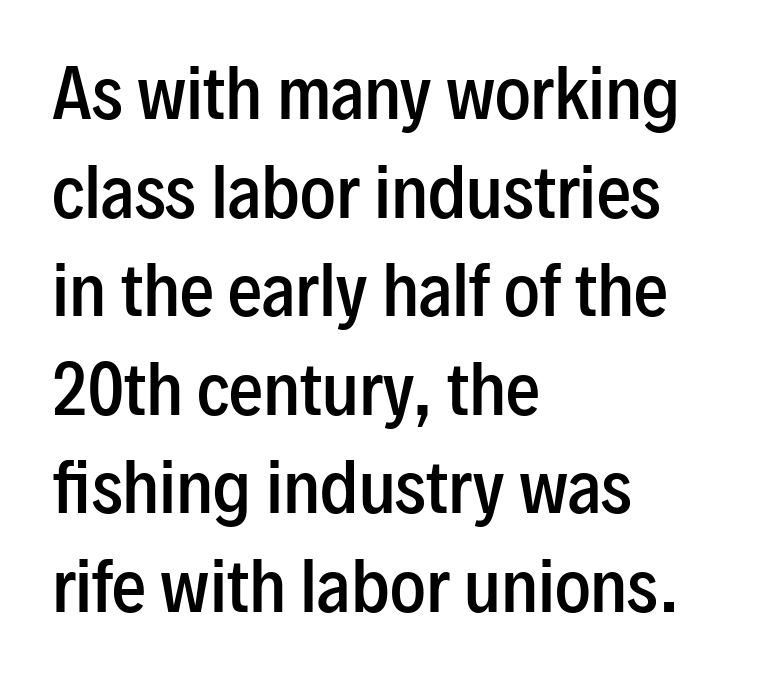
Q: Is the text bold? A: Semi-bold.
Q: Is the text italic (slanted)? A: No, it is upright.
Q: Is the typeface a serif or a sans-serif typeface? A: Sans-serif.
Q: Is the text underlined? A: No.
Q: How is the paragraph aligned? A: Left-aligned.
Q: Is the spacing between letters normal or unusually wide? A: Normal.
Q: Is the spacing between lines tight, normal or loose? A: Normal.
Q: Width (condensed, normal, or wide)? A: Condensed.
Q: Stroke contrast? A: Low.
Q: x-height? A: Medium.
Q: Monospaced? A: No.
